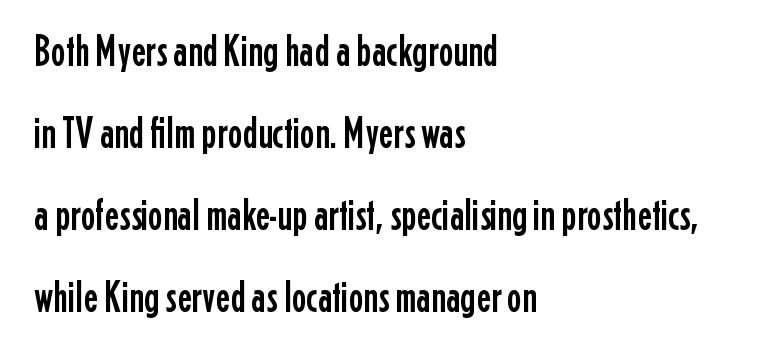
The image shows 44 px condensed sans-serif type, upright; set left-aligned, line spacing 1.86x, normal letter spacing, not underlined; low stroke contrast and a medium x-height.
